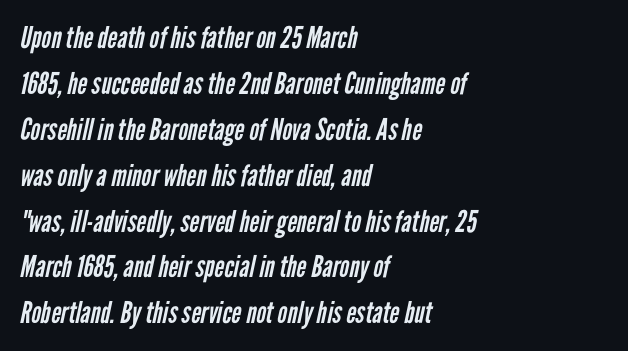
Stems here are at most as thick as an everyday book face. A normal amount of white space separates one row of letters from the next. A clean baseline with only descenders dipping below it. The letters sit at their default tracking, neither squeezed nor spread. The lines in this sample share a left origin and differ only in where they stop. Do the characters align in a grid? No, the font is proportional.
